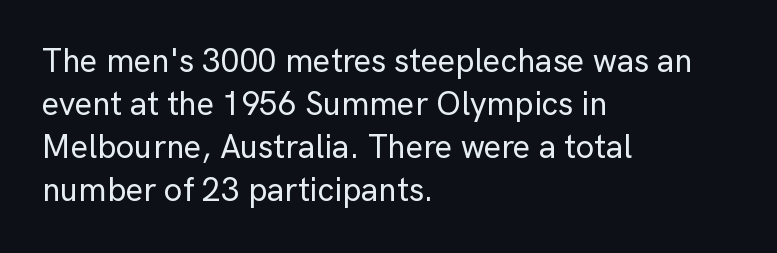
{"serif": "no", "italic": "no", "width": "normal", "stroke_contrast": "low", "x_height": "medium", "monospaced": "no", "underline": "no", "align": "left", "line_spacing": "normal", "line_spacing_ratio": 1.3, "letter_spacing": "normal", "letter_spacing_em": 0.0, "glyph_px": 33}
